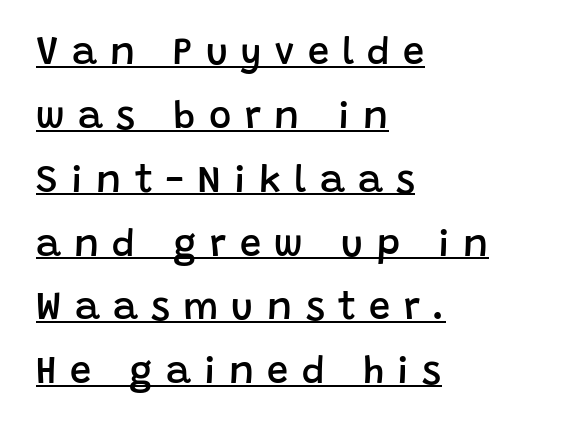
Compared with typical paragraphs, the rows here are spaced about the same. Beneath each row of characters lies a ruled line. Is there any slant? The stems are plumb. Stems and bowls a touch heavier than normal — semibold. No feet cap the strokes, marking this as sans-serif type. This sample has the flowing, uneven cadence of proportional lettering.
